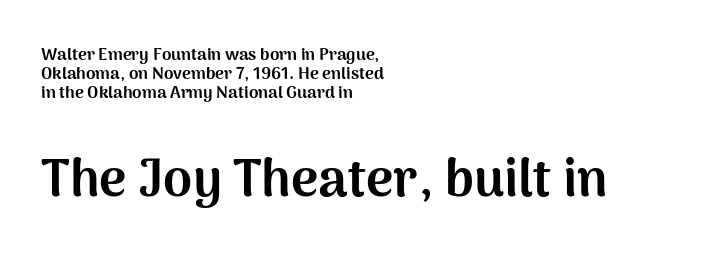
This rendering employs a face without finishing strokes, i.e., a sans-serif. This rendering features lettering with no underline. Teacher's note: observe the even left margin — that is flush-left alignment. Thick stems and heavy bowls — unmistakably bold. The horizontal fit of the characters is conventional and even.
